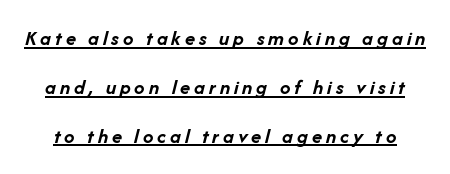
The characters look thick and weighty, a clear bold. There's an unmistakable incline to the writing here. Airy leading. These characters rest on top of a visible drawn line.
